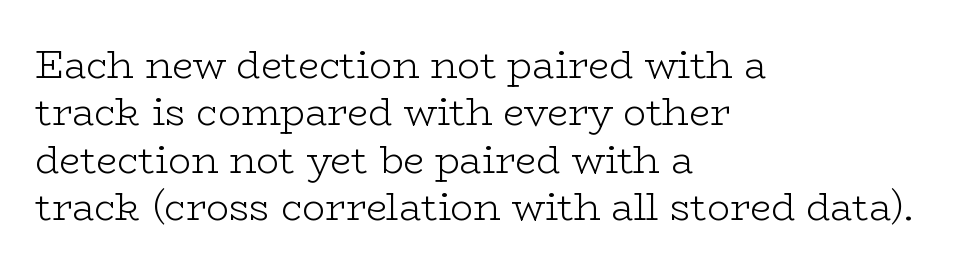
{"serif": "yes", "italic": "no", "bold": "no", "weight": "light", "width": "wide", "stroke_contrast": "low", "x_height": "medium", "monospaced": "no", "underline": "no", "align": "left", "line_spacing": "normal", "line_spacing_ratio": 1.25, "letter_spacing": "normal", "letter_spacing_em": 0.0, "glyph_px": 38}
